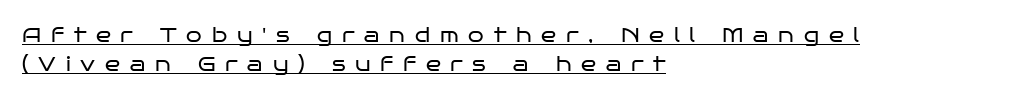
The letters stand straight up with perfectly vertical stems. Here the glyphs are tracked loosely, breaking word shapes into spaced letters. The weight would be labelled regular, book, light, or lighter still. Does a line run under the words? Yes, clearly.
